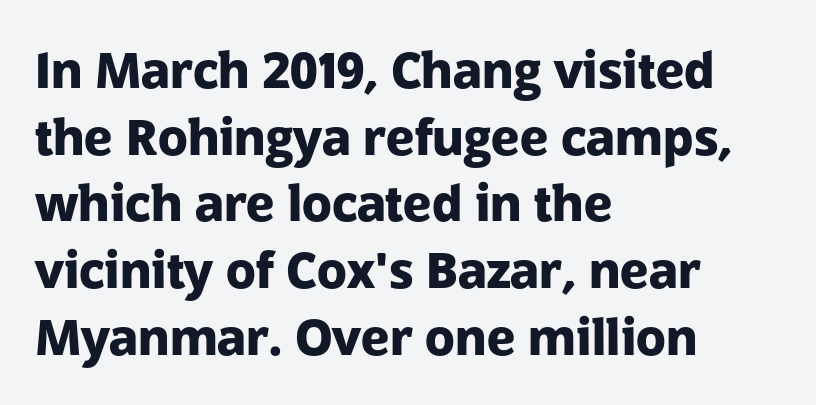
Q: Is the text bold? A: Yes.
Q: Is the text italic (slanted)? A: No, it is upright.
Q: Is the typeface a serif or a sans-serif typeface? A: Sans-serif.
Q: Is the text underlined? A: No.
Q: How is the paragraph aligned? A: Left-aligned.
Q: Is the spacing between letters normal or unusually wide? A: Normal.
Q: Is the spacing between lines tight, normal or loose? A: Normal.
Q: Width (condensed, normal, or wide)? A: Normal.
Q: Stroke contrast? A: Low.
Q: x-height? A: Medium.
Q: Monospaced? A: No.
